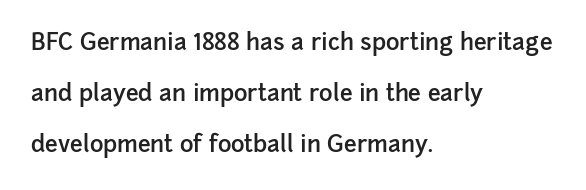
Q: Is the text bold? A: Semi-bold.
Q: Is the text italic (slanted)? A: No, it is upright.
Q: Is the text underlined? A: No.
Q: How is the paragraph aligned? A: Left-aligned.
Q: Is the spacing between letters normal or unusually wide? A: Normal.
Q: Is the spacing between lines tight, normal or loose? A: Loose.
